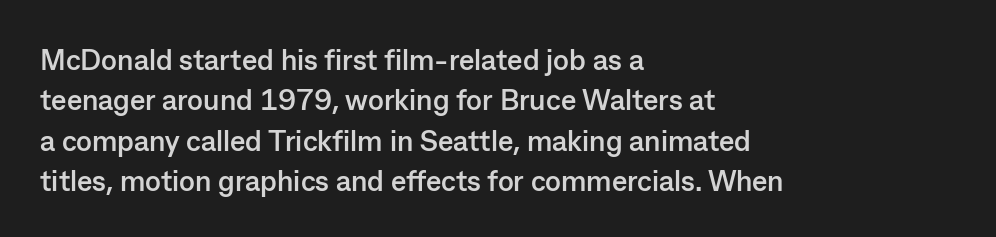
The image shows 29 px semibold sans-serif type, upright; set left-aligned, normal line spacing (1.39x), normal letter spacing, not underlined; low stroke contrast and a medium x-height.
